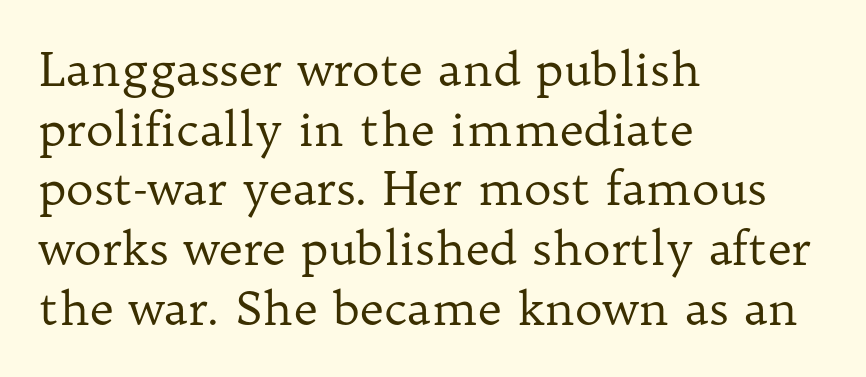
Q: Is the text bold? A: No.
Q: Is the text italic (slanted)? A: No, it is upright.
Q: Is the typeface a serif or a sans-serif typeface? A: Serif.
Q: Is the text underlined? A: No.
Q: How is the paragraph aligned? A: Left-aligned.
Q: Is the spacing between letters normal or unusually wide? A: Normal.
Q: Is the spacing between lines tight, normal or loose? A: Normal.
Q: Width (condensed, normal, or wide)? A: Normal.
Q: Stroke contrast? A: Low.
Q: x-height? A: Medium.
Q: Monospaced? A: No.
